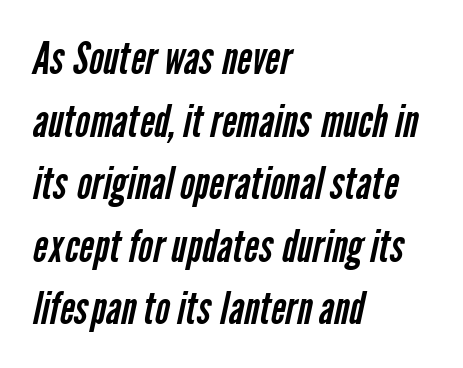
Q: Is the text bold? A: No.
Q: Is the typeface a serif or a sans-serif typeface? A: Sans-serif.
Q: Is the text underlined? A: No.
Q: How is the paragraph aligned? A: Left-aligned.
Q: Is the spacing between letters normal or unusually wide? A: Normal.
Q: Is the spacing between lines tight, normal or loose? A: Normal.
Q: Width (condensed, normal, or wide)? A: Condensed.
Q: Stroke contrast? A: Low.
Q: x-height? A: Medium.
Q: Monospaced? A: No.
